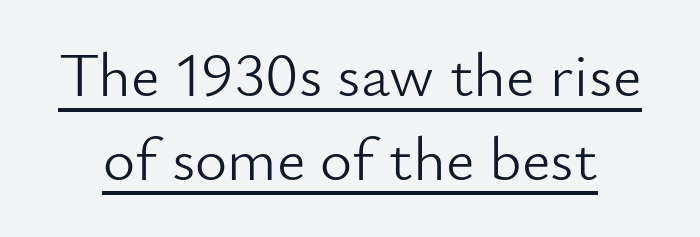
The image shows 62 px light sans-serif type, upright; set normal line spacing (1.35x), normal letter spacing, underlined; low stroke contrast and a small x-height.
